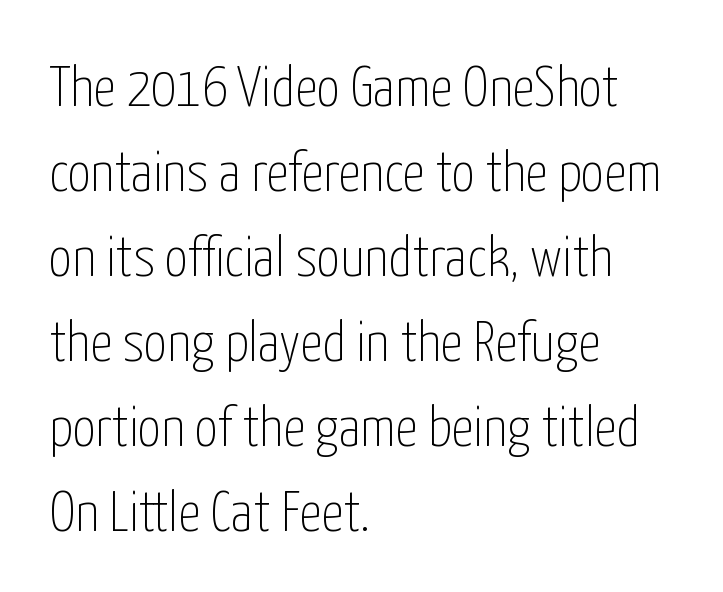
The image shows 57 px thin, condensed sans-serif type, upright; set left-aligned, normal line spacing (1.49x), normal letter spacing, not underlined; low stroke contrast and a medium x-height.
